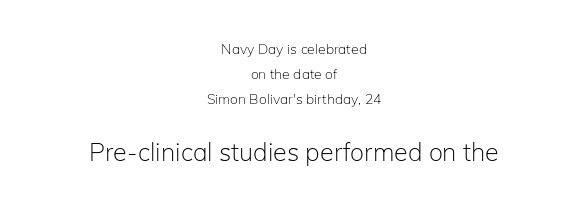
{"italic": "no", "bold": "no", "underline": "no", "align": "center", "line_spacing_ratio": 1.8, "letter_spacing": "normal", "letter_spacing_em": 0.0, "larger_block": "second", "size_ratio": 1.79, "glyph_px": 25}
